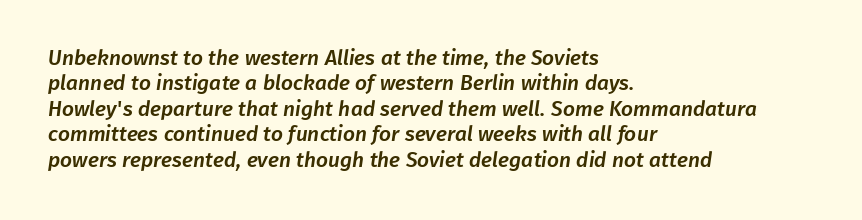
The gaps between neighbouring characters are ordinary and unremarkable. Anything drawn beneath the words? Only blank space. The rendering anchors every line to the left-hand side.
